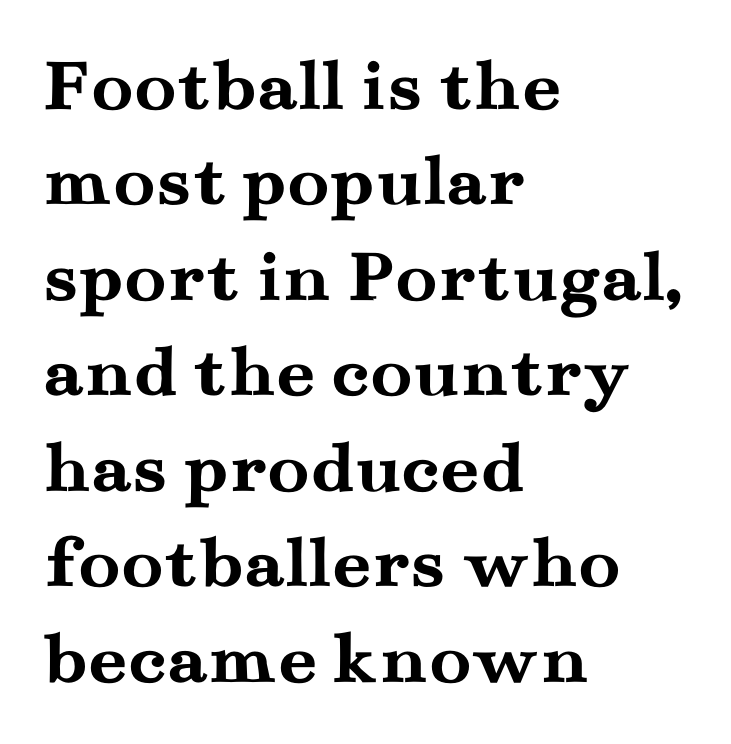
Q: Is the text bold? A: Yes.
Q: Is the text italic (slanted)? A: No, it is upright.
Q: Is the typeface a serif or a sans-serif typeface? A: Serif.
Q: Is the text underlined? A: No.
Q: How is the paragraph aligned? A: Left-aligned.
Q: Is the spacing between letters normal or unusually wide? A: Normal.
Q: Width (condensed, normal, or wide)? A: Wide.
Q: Stroke contrast? A: Medium.
Q: x-height? A: Small.
Q: Monospaced? A: No.
